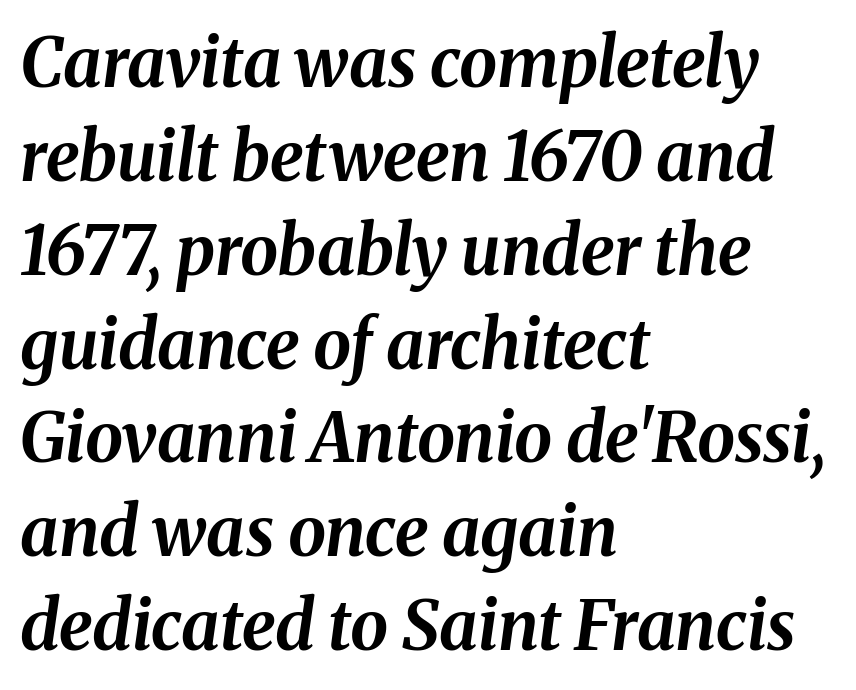
Vertically, the passage feels balanced, rows spaced as you'd expect. The words here are not underlined. Style check: oblique. This sample has the flowing, uneven cadence of proportional lettering.
